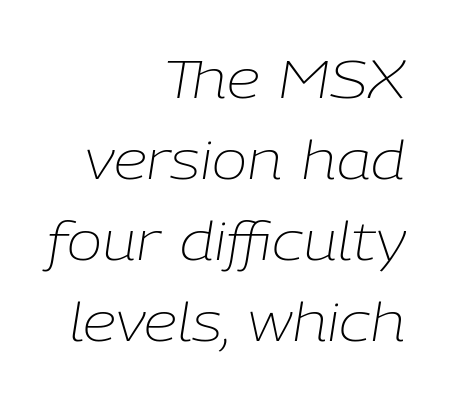
The image shows 53 px light type, italic (leaning right); set right-aligned, normal line spacing (1.53x), normal letter spacing, not underlined; low stroke contrast and a medium x-height.
